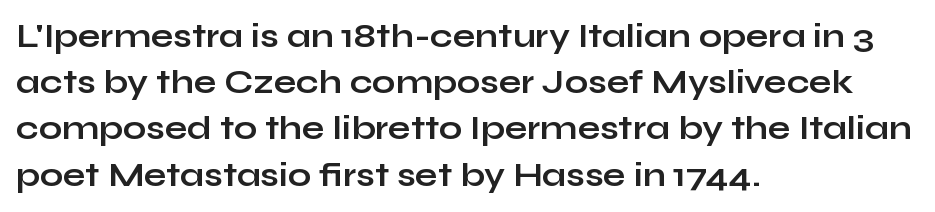
Q: Is the text bold? A: Yes.
Q: Is the text italic (slanted)? A: No, it is upright.
Q: Is the typeface a serif or a sans-serif typeface? A: Sans-serif.
Q: Is the text underlined? A: No.
Q: How is the paragraph aligned? A: Left-aligned.
Q: Is the spacing between letters normal or unusually wide? A: Normal.
Q: Is the spacing between lines tight, normal or loose? A: Normal.
Q: Width (condensed, normal, or wide)? A: Wide.
Q: Stroke contrast? A: Low.
Q: x-height? A: Medium.
Q: Monospaced? A: No.
